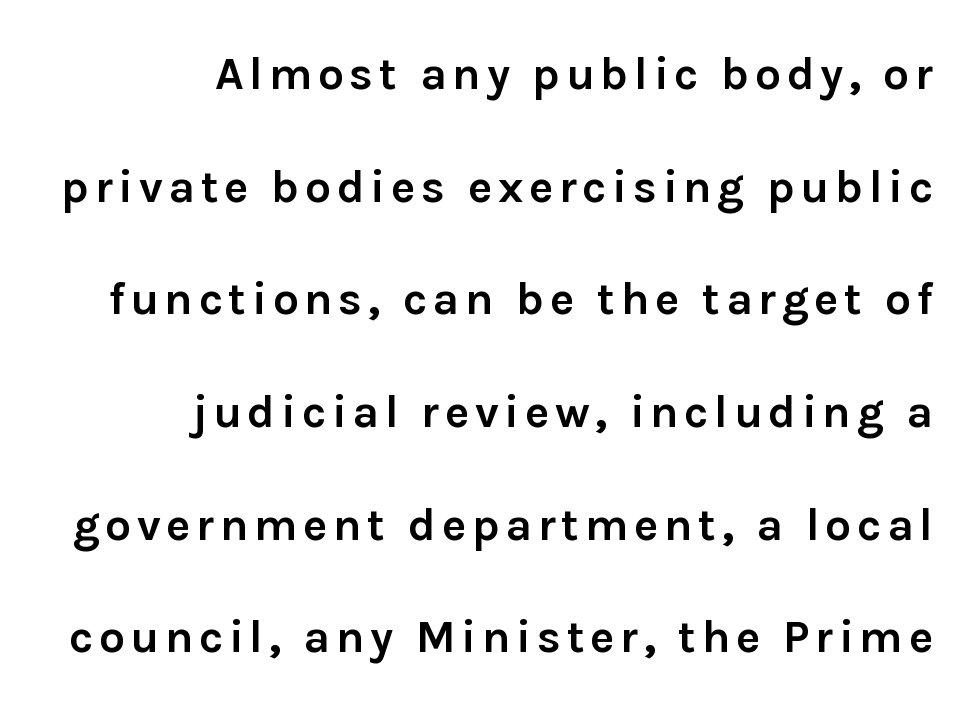
{"serif": "no", "italic": "no", "bold": "yes", "weight": "semibold", "width": "normal", "stroke_contrast": "low", "x_height": "medium", "monospaced": "no", "underline": "no", "align": "right", "line_spacing": "loose", "line_spacing_ratio": 2.45, "glyph_px": 46}
